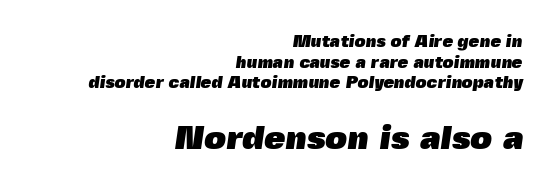
The image shows 34 px heavy sans-serif type; set right-aligned, line spacing 1.21x, normal letter spacing, not underlined; the second (bottom) block is 2.0x larger; a medium x-height.
